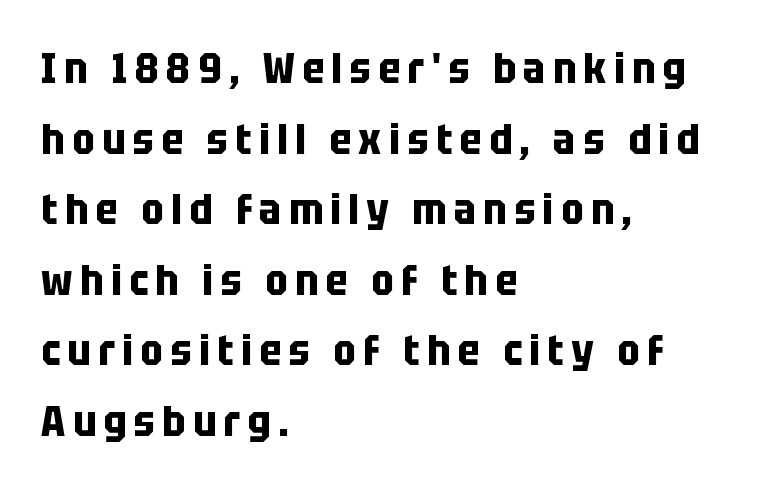
The image shows 42 px bold, condensed sans-serif type, upright; set left-aligned, normal line spacing (1.68x), not underlined; low stroke contrast and a large x-height.
